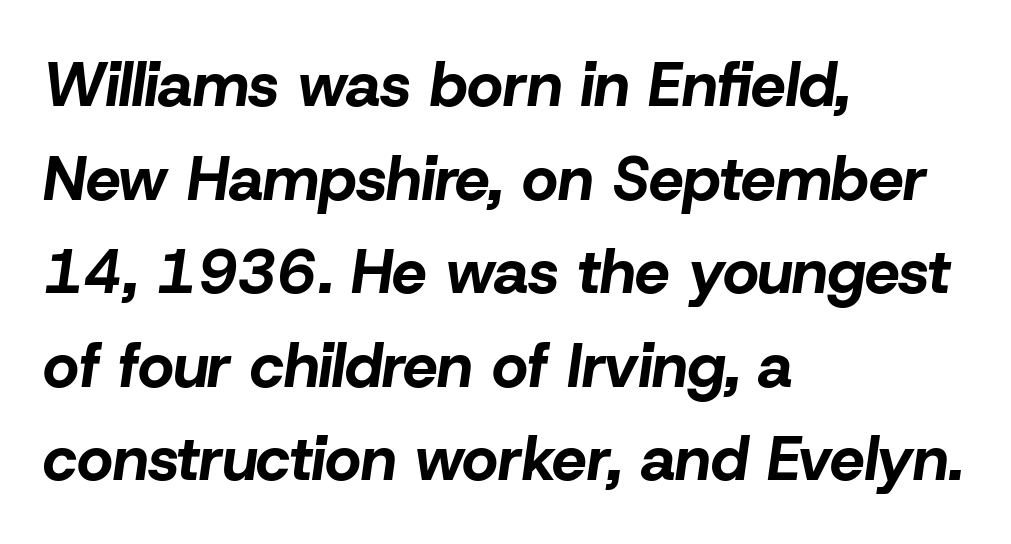
{"italic": "yes", "lean": "right", "slant_degrees": 8, "bold": "yes", "weight": "bold", "width": "normal", "stroke_contrast": "low", "x_height": "medium", "monospaced": "no", "underline": "no", "align": "left", "line_spacing": "normal", "line_spacing_ratio": 1.51, "letter_spacing": "normal", "letter_spacing_em": 0.0, "glyph_px": 62}
